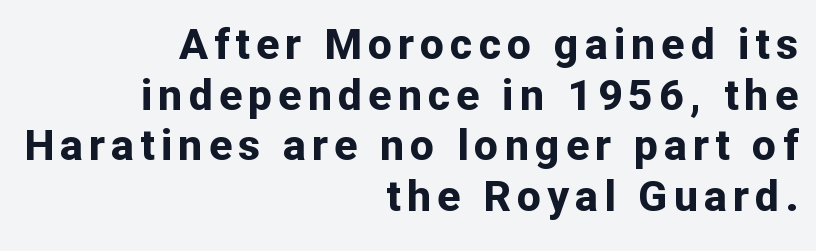
The image shows 43 px bold sans-serif type, upright; set right-aligned, line spacing 1.18x, not underlined; low stroke contrast and a medium x-height.
